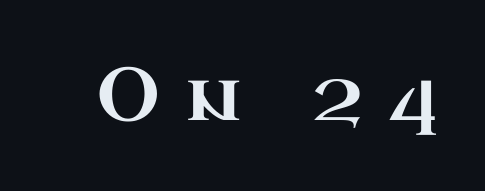
The line texture is sparse and dotted thanks to wide tracking. Each letter's strokes conclude with small projecting serifs. The space directly below the letters is spotless. Do the letters lean? They stand straight. Varying glyph widths throughout — classic text-font behaviour.
